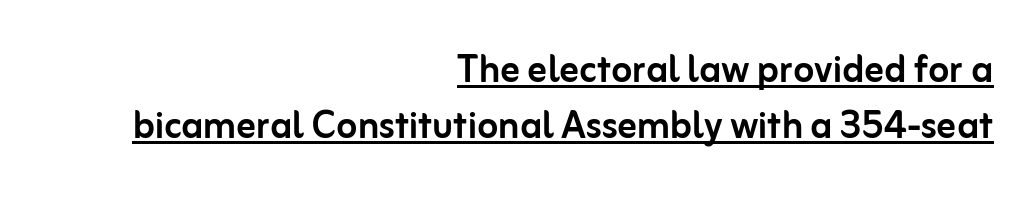
Q: Is the text italic (slanted)? A: No, it is upright.
Q: Is the typeface a serif or a sans-serif typeface? A: Sans-serif.
Q: Is the text underlined? A: Yes.
Q: How is the paragraph aligned? A: Right-aligned.
Q: Is the spacing between letters normal or unusually wide? A: Normal.
Q: Width (condensed, normal, or wide)? A: Normal.
Q: Stroke contrast? A: Low.
Q: x-height? A: Medium.
Q: Monospaced? A: No.
